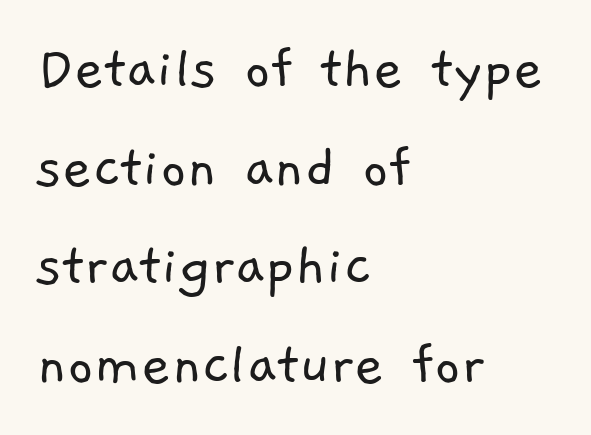
The image shows 64 px light sans-serif type; set left-aligned, normal line spacing (1.54x), normal letter spacing, not underlined; low stroke contrast and a medium x-height.
